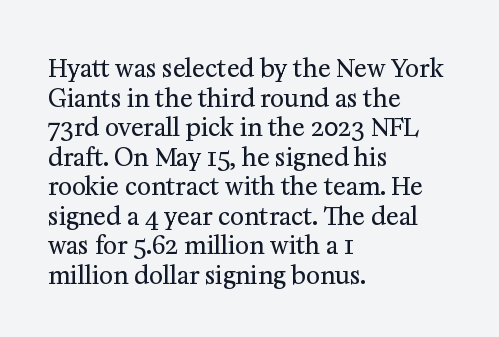
Q: Is the text bold? A: No.
Q: Is the text italic (slanted)? A: No, it is upright.
Q: Is the text underlined? A: No.
Q: How is the paragraph aligned? A: Left-aligned.
Q: Is the spacing between letters normal or unusually wide? A: Normal.
